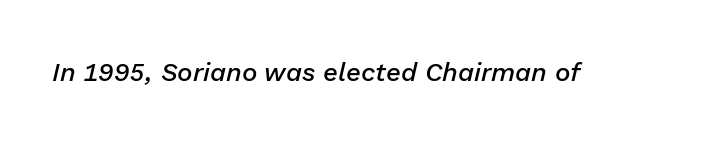
When letters slant like this, we call the style italic. Tracking value appears to be zero — textbook default spacing. Every letter is mildly thick-stroked: semibold rather than bold. The space directly below the letters is spotless.
